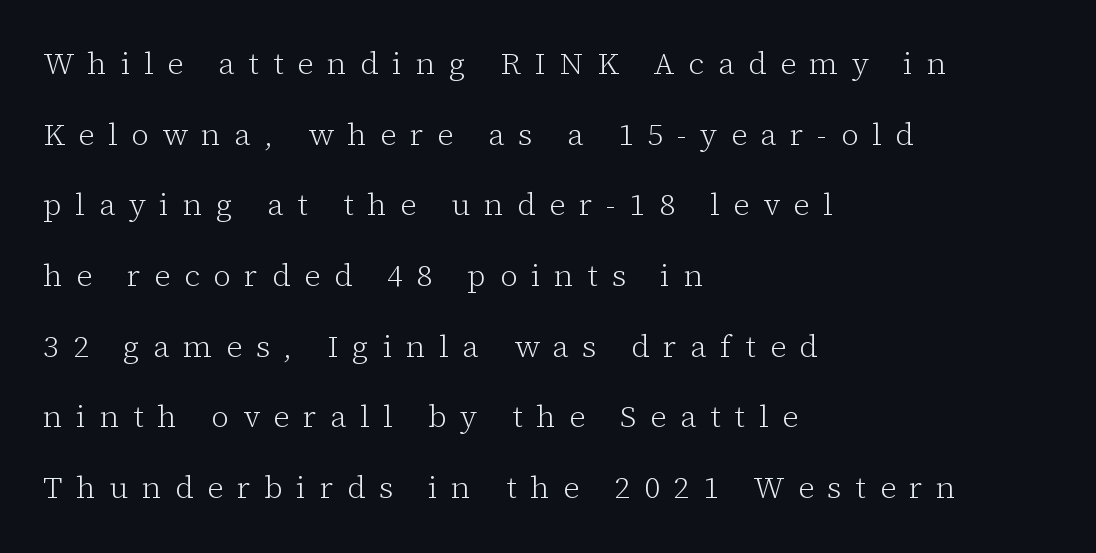
Q: Is the text bold? A: No.
Q: Is the text italic (slanted)? A: No, it is upright.
Q: Is the typeface a serif or a sans-serif typeface? A: Serif.
Q: Is the text underlined? A: No.
Q: How is the paragraph aligned? A: Left-aligned.
Q: Is the spacing between letters normal or unusually wide? A: Unusually wide.
Q: Is the spacing between lines tight, normal or loose? A: Loose.
Q: Width (condensed, normal, or wide)? A: Normal.
Q: Stroke contrast? A: Low.
Q: x-height? A: Medium.
Q: Monospaced? A: No.
